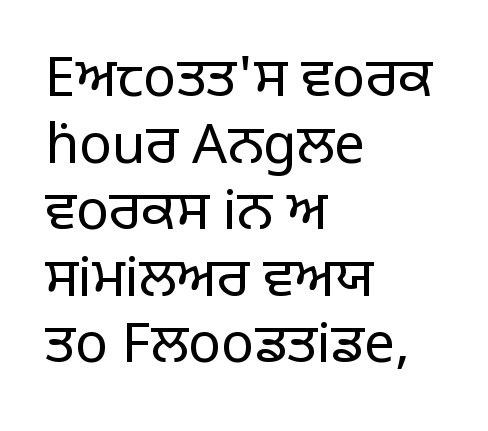
Horizontal alignment here is leftward, the default for most running prose. Upright lettering throughout. Compared with a typical body face, this is equally light or lighter still. The string is rendered with underlining switched off. The passage shown is typeset with a sans-serif family.
